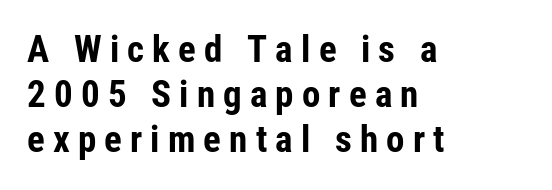
The image shows 37 px bold, condensed sans-serif type, upright; set left-aligned, line spacing 1.22x, unusually wide letter spacing (+0.22 em), not underlined; low stroke contrast and a medium x-height.
